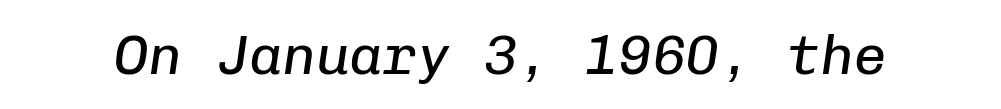
The image shows 56 px regular-weight type, italic (leaning right), monospaced; set normal letter spacing, not underlined; low stroke contrast and a medium x-height.
